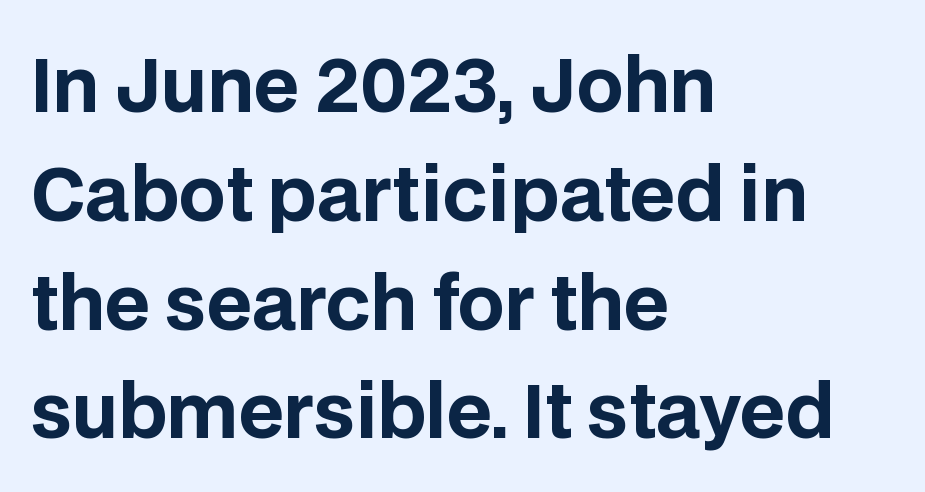
{"serif": "no", "italic": "no", "bold": "yes", "weight": "bold", "width": "normal", "stroke_contrast": "low", "x_height": "large", "monospaced": "no", "underline": "no", "align": "left", "line_spacing": "normal", "line_spacing_ratio": 1.49, "letter_spacing": "normal", "letter_spacing_em": 0.0, "glyph_px": 73}
